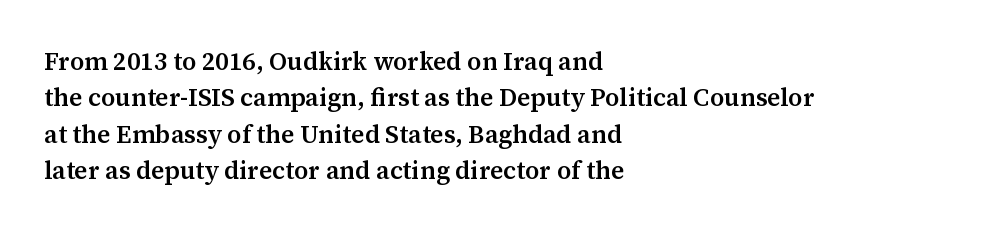
A somewhat darkened texture: the type is semibold rather than bold. If you drew a ruler down the left edge, every line would touch it. The zone under the glyphs is completely vacant. Ascenders rise straight up at ninety degrees. Caption: standard tracking, unaltered. Each new line begins a customary step beneath the previous one.
